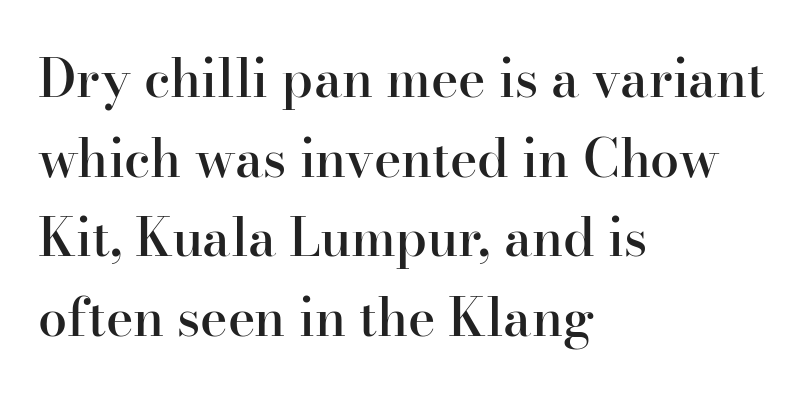
Q: Is the text bold? A: Semi-bold.
Q: Is the text italic (slanted)? A: No, it is upright.
Q: Is the typeface a serif or a sans-serif typeface? A: Serif.
Q: Is the text underlined? A: No.
Q: How is the paragraph aligned? A: Left-aligned.
Q: Is the spacing between letters normal or unusually wide? A: Normal.
Q: Is the spacing between lines tight, normal or loose? A: Normal.
Q: Width (condensed, normal, or wide)? A: Normal.
Q: Stroke contrast? A: High.
Q: x-height? A: Small.
Q: Monospaced? A: No.
